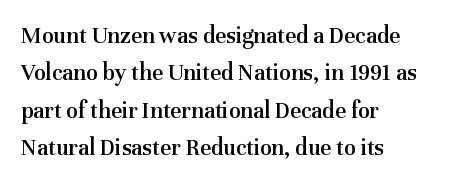
{"italic": "no", "bold": "semi", "underline": "no", "align": "left", "line_spacing": "normal", "line_spacing_ratio": 1.56, "letter_spacing": "normal", "letter_spacing_em": 0.0, "glyph_px": 24}
